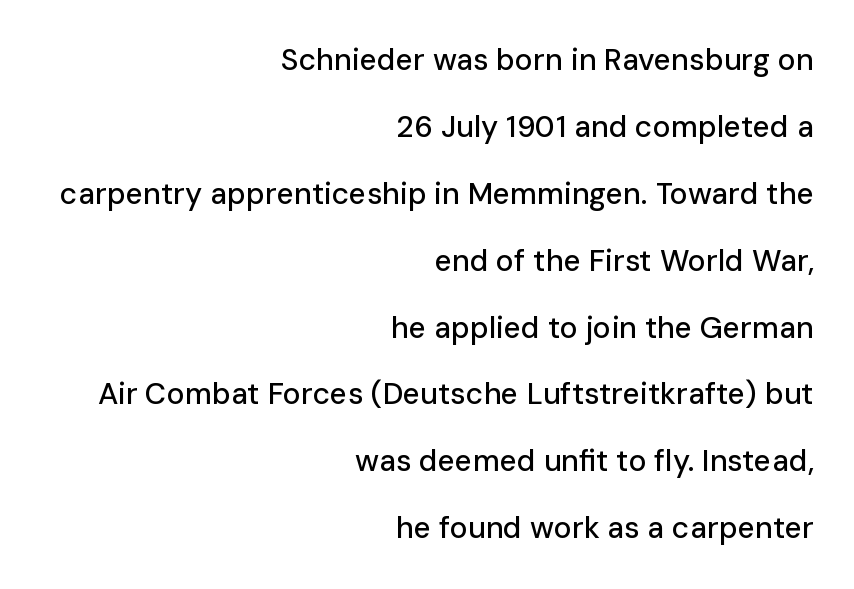
Compared with typical paragraphs, the rows here are farther apart. The passage shown is typed in a proportional face where columns would drift. Look at the tracking — it's just the regular setting, nothing added. The paragraph has a hard right edge and a soft left edge. The strip under each line holds only bare page. Vertical strokes here are truly vertical.
